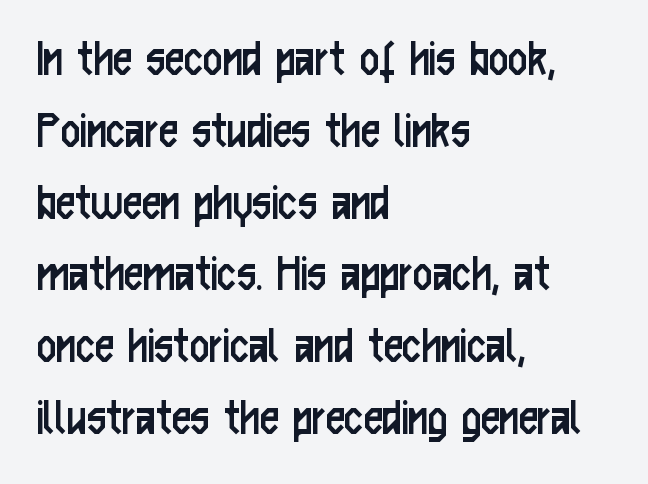
Q: Is the text bold? A: No.
Q: Is the text italic (slanted)? A: No, it is upright.
Q: Is the typeface a serif or a sans-serif typeface? A: Sans-serif.
Q: Is the text underlined? A: No.
Q: How is the paragraph aligned? A: Left-aligned.
Q: Is the spacing between letters normal or unusually wide? A: Normal.
Q: Is the spacing between lines tight, normal or loose? A: Normal.
Q: Width (condensed, normal, or wide)? A: Condensed.
Q: Stroke contrast? A: Low.
Q: x-height? A: Medium.
Q: Monospaced? A: No.
